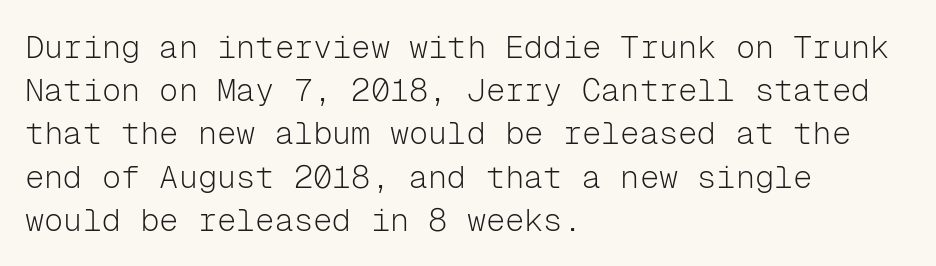
Q: Is the text bold? A: No.
Q: Is the text italic (slanted)? A: No, it is upright.
Q: Is the typeface a serif or a sans-serif typeface? A: Sans-serif.
Q: Is the text underlined? A: No.
Q: How is the paragraph aligned? A: Left-aligned.
Q: Is the spacing between letters normal or unusually wide? A: Normal.
Q: Is the spacing between lines tight, normal or loose? A: Normal.
Q: Width (condensed, normal, or wide)? A: Normal.
Q: Stroke contrast? A: Low.
Q: x-height? A: Medium.
Q: Monospaced? A: Yes.
